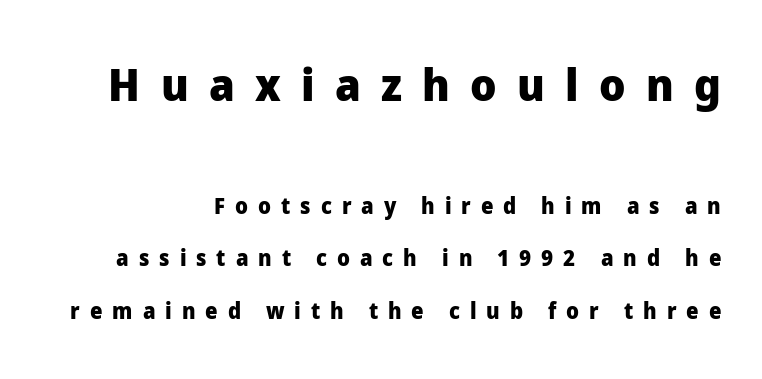
Q: Is the text bold? A: Yes.
Q: Is the text italic (slanted)? A: No, it is upright.
Q: Is the typeface a serif or a sans-serif typeface? A: Sans-serif.
Q: Is the text underlined? A: No.
Q: Is the spacing between letters normal or unusually wide? A: Unusually wide.
Q: Is the spacing between lines tight, normal or loose? A: Loose.
Q: Which block of text is set in a larger size, the first (top) or the second (bottom)? A: The first (top) one.
Q: Width (condensed, normal, or wide)? A: Normal.
Q: Stroke contrast? A: Low.
Q: x-height? A: Medium.
Q: Monospaced? A: No.
